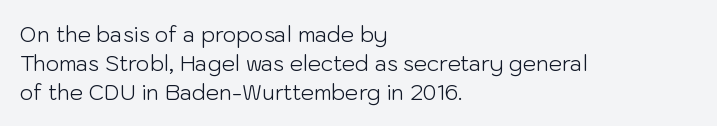
The image shows 21 px text type, upright; set left-aligned, normal line spacing (1.38x), normal letter spacing, not underlined.
